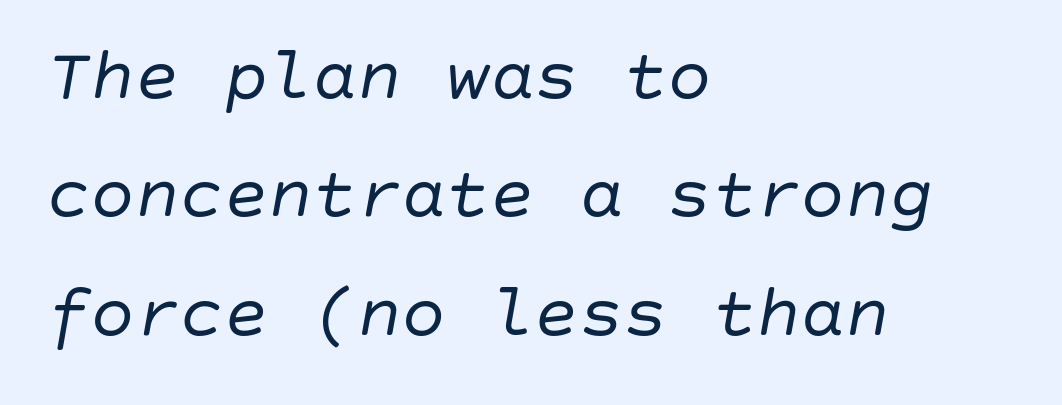
The image shows 74 px regular-weight type, italic (leaning right); set left-aligned, normal line spacing (1.6x), normal letter spacing, not underlined; low stroke contrast and a large x-height.
